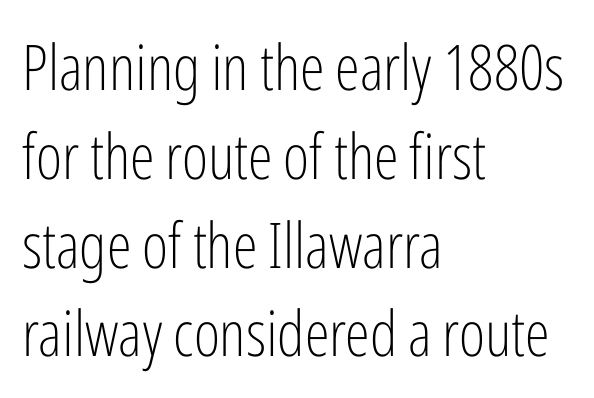
{"serif": "no", "italic": "no", "bold": "no", "weight": "light", "width": "condensed", "stroke_contrast": "low", "x_height": "medium", "monospaced": "no", "underline": "no", "align": "left", "line_spacing": "normal", "line_spacing_ratio": 1.41, "letter_spacing": "normal", "letter_spacing_em": 0.0, "glyph_px": 63}
